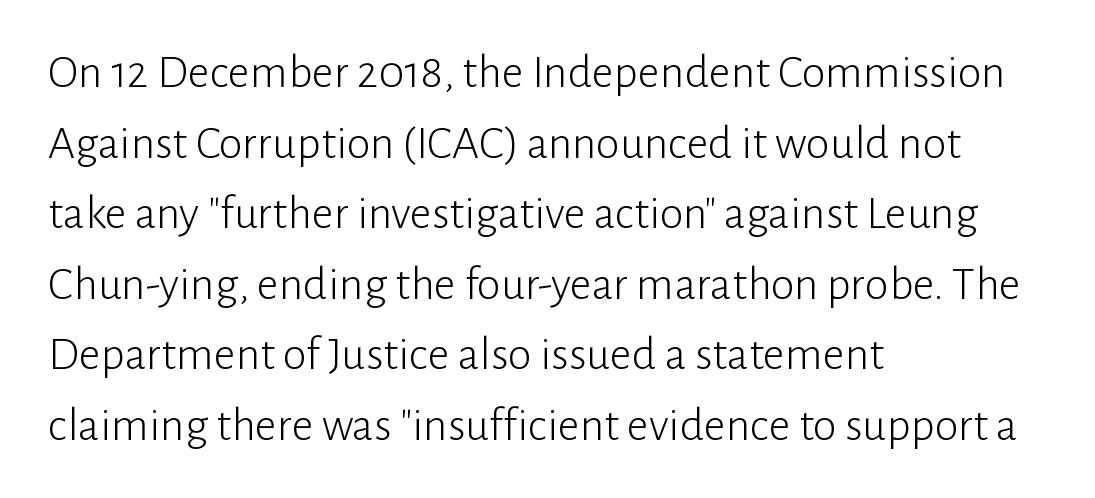
The image shows 48 px light sans-serif type, upright; set left-aligned, normal line spacing (1.47x), normal letter spacing, not underlined; low stroke contrast and a medium x-height.
